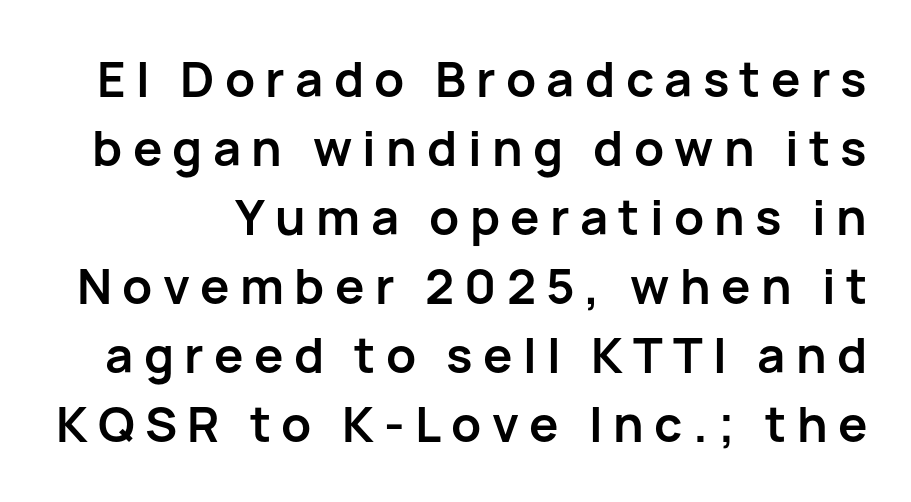
The image shows 49 px semibold sans-serif type, upright; set normal line spacing (1.41x), unusually wide letter spacing (+0.21 em), not underlined; low stroke contrast and a medium x-height.
